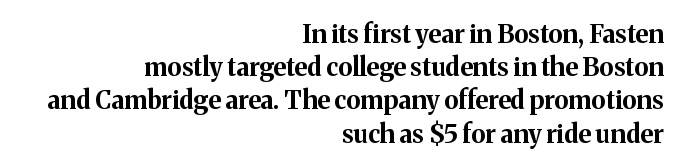
{"italic": "no", "bold": "yes", "underline": "no", "align": "right", "line_spacing": "normal", "line_spacing_ratio": 1.33, "letter_spacing": "normal", "letter_spacing_em": 0.0, "glyph_px": 25}
